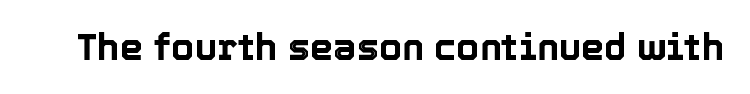
Rule under the text: the space is simply empty. Varying glyph widths throughout — classic text-font behaviour. The letters stand straight up with perfectly vertical stems. This sample uses plain, unmodified letter spacing.
